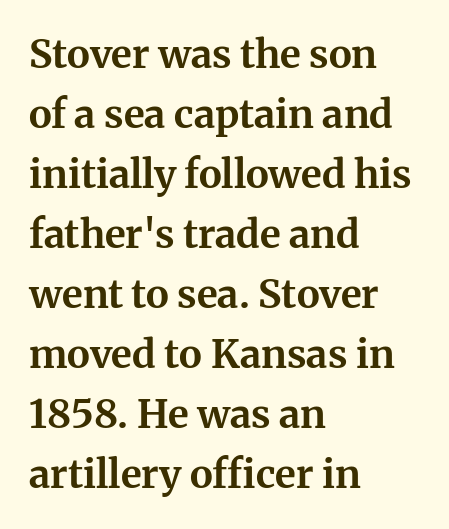
{"serif": "yes", "italic": "no", "bold": "yes", "weight": "bold", "width": "normal", "stroke_contrast": "medium", "x_height": "medium", "monospaced": "no", "underline": "no", "align": "left", "line_spacing": "normal", "line_spacing_ratio": 1.54, "letter_spacing": "normal", "letter_spacing_em": 0.0, "glyph_px": 39}
